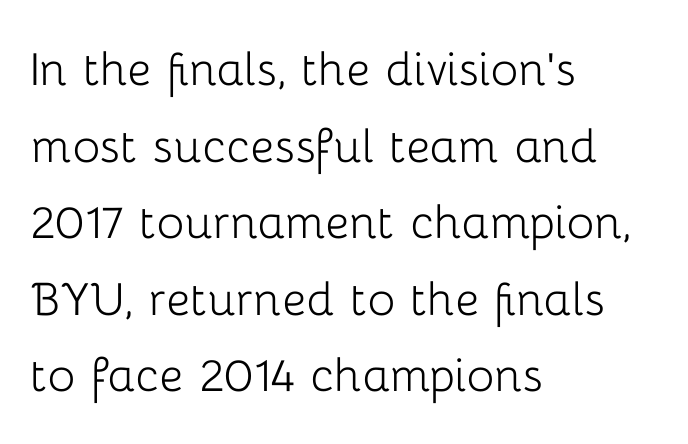
Q: Is the text bold? A: No.
Q: Is the text italic (slanted)? A: No, it is upright.
Q: Is the typeface a serif or a sans-serif typeface? A: Sans-serif.
Q: Is the text underlined? A: No.
Q: How is the paragraph aligned? A: Left-aligned.
Q: Is the spacing between letters normal or unusually wide? A: Normal.
Q: Is the spacing between lines tight, normal or loose? A: Normal.
Q: Width (condensed, normal, or wide)? A: Normal.
Q: Stroke contrast? A: Low.
Q: x-height? A: Medium.
Q: Monospaced? A: No.
